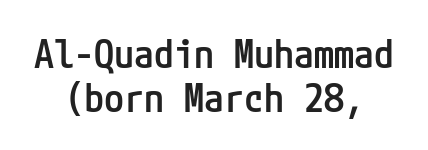
The image shows 40 px semibold, condensed sans-serif type, upright; set centered, tight line spacing (1.09x), normal letter spacing, not underlined; low stroke contrast and a medium x-height.
